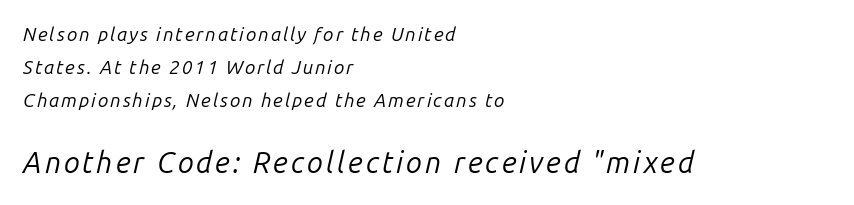
The image shows 29 px regular-weight type, italic (leaning right); set left-aligned, line spacing 1.74x, not underlined; the second (bottom) block is 1.53x larger; low stroke contrast and a medium x-height.
